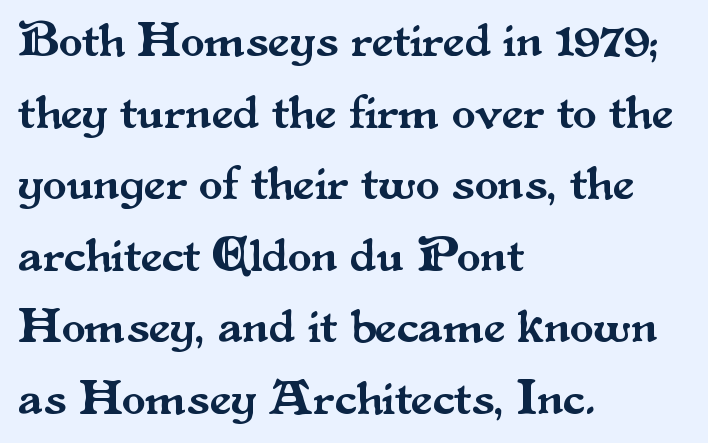
The image shows 48 px serif type, upright; set left-aligned, normal line spacing (1.49x), normal letter spacing, not underlined; medium stroke contrast and a small x-height.
